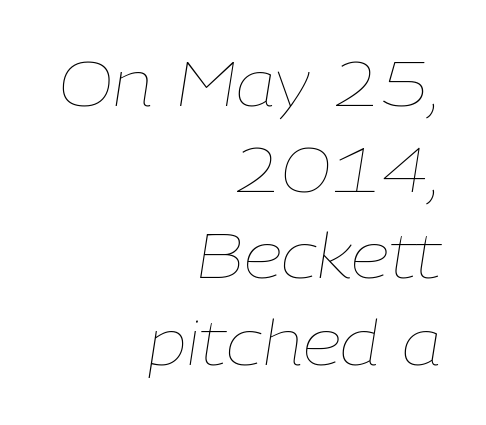
Q: Is the text bold? A: No.
Q: Is the text italic (slanted)? A: Yes, it leans right by about 9 degrees.
Q: Is the text underlined? A: No.
Q: How is the paragraph aligned? A: Right-aligned.
Q: Is the spacing between letters normal or unusually wide? A: Normal.
Q: Is the spacing between lines tight, normal or loose? A: Normal.
Q: Width (condensed, normal, or wide)? A: Normal.
Q: Stroke contrast? A: Low.
Q: x-height? A: Medium.
Q: Monospaced? A: No.
